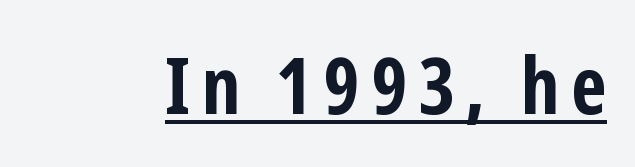
Caption: lettering with a line underneath. The glyphs have the mass of a bold cut. You can tell it's not italic because the verticals are truly vertical. Do the characters align in a grid? No, the font is proportional.
